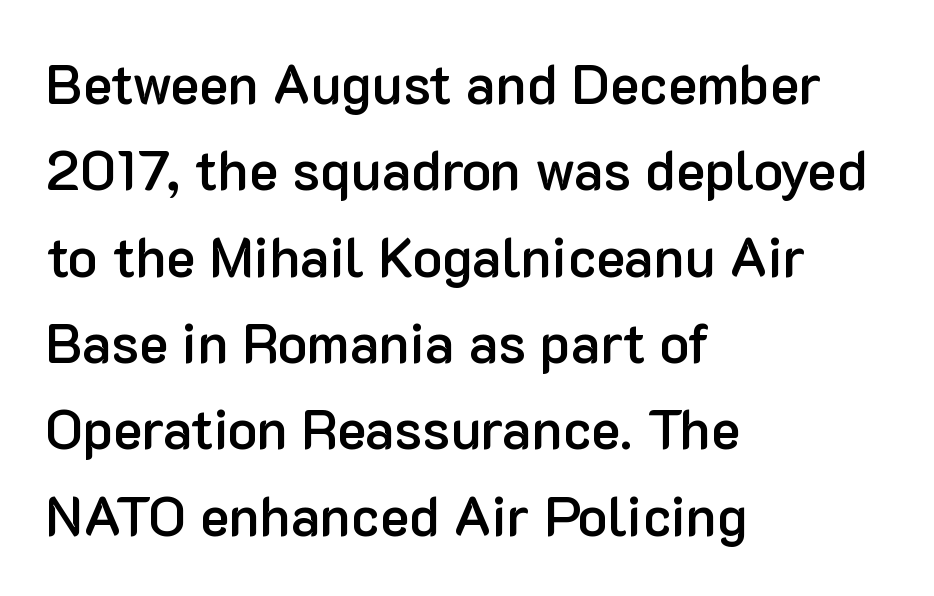
Do the characters align in a grid? No, the font is proportional. What's the leading like? Ordinary, nothing unusual. You can tell it's not italic because the verticals are truly vertical. The horizontal fit of the characters is conventional and even. A somewhat darkened texture: the type is semibold rather than bold.
